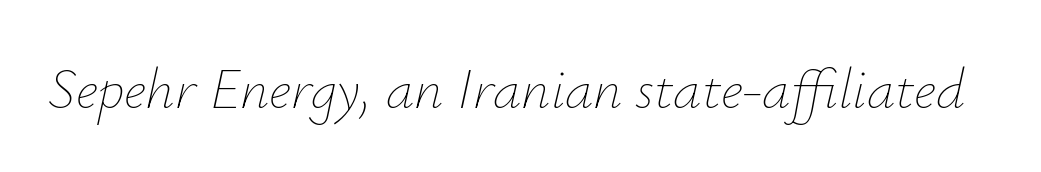
The weight tops out at a normal text grade. Spacing verdict: proportional, widths tailored to each character. Style check: oblique. Each word holds together tightly as a unit, with standard inter-letter gaps. Clear beneath every line of the passage.
